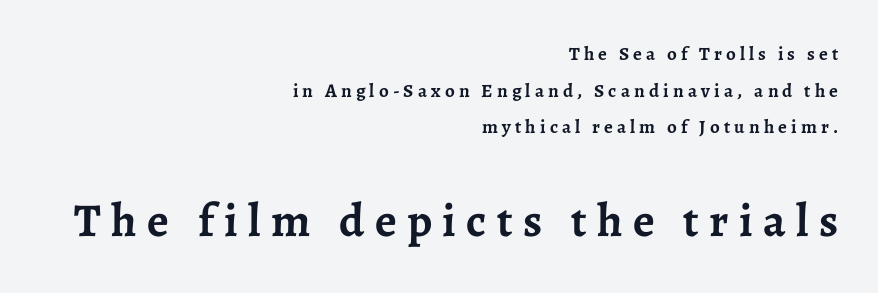
{"serif": "yes", "italic": "no", "bold": "yes", "weight": "semibold", "width": "normal", "stroke_contrast": "low", "x_height": "medium", "monospaced": "no", "underline": "no", "align": "right", "line_spacing": "loose", "line_spacing_ratio": 1.93, "letter_spacing": "wide", "letter_spacing_em": 0.22, "larger_block": "second", "size_ratio": 2.47, "glyph_px": 47}
